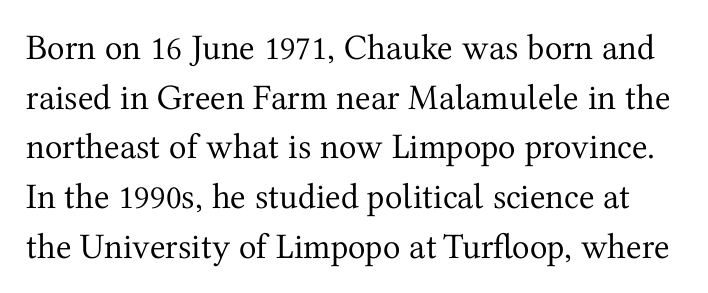
Spacing verdict: proportional, widths tailored to each character. Decoration check: the copy has no underline. The face used here is rendered with its standard letterfit. Quick note: interline space is typical.
